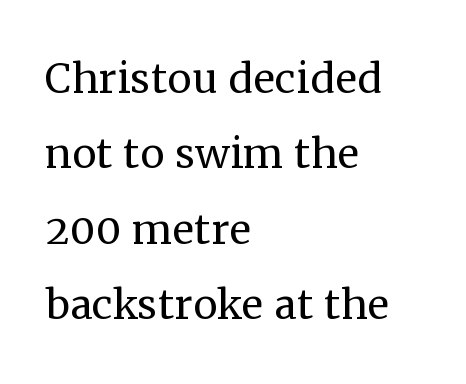
Q: Is the text bold? A: No.
Q: Is the text italic (slanted)? A: No, it is upright.
Q: Is the typeface a serif or a sans-serif typeface? A: Serif.
Q: Is the text underlined? A: No.
Q: How is the paragraph aligned? A: Left-aligned.
Q: Is the spacing between letters normal or unusually wide? A: Normal.
Q: Is the spacing between lines tight, normal or loose? A: Normal.
Q: Width (condensed, normal, or wide)? A: Normal.
Q: Stroke contrast? A: Medium.
Q: x-height? A: Medium.
Q: Monospaced? A: No.
